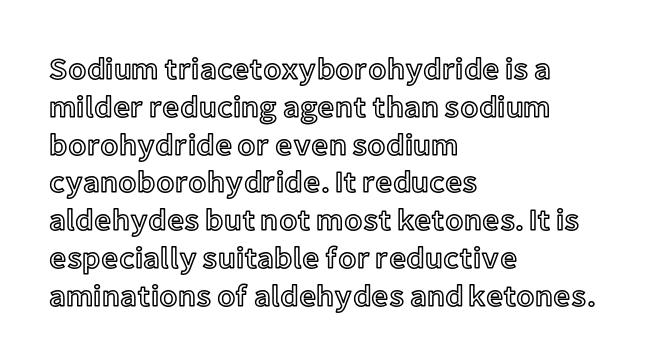
Q: Is the text italic (slanted)? A: No, it is upright.
Q: Is the text underlined? A: No.
Q: How is the paragraph aligned? A: Left-aligned.
Q: Is the spacing between letters normal or unusually wide? A: Normal.
Q: Is the spacing between lines tight, normal or loose? A: Normal.
Q: Width (condensed, normal, or wide)? A: Normal.
Q: x-height? A: Medium.
Q: Monospaced? A: No.
